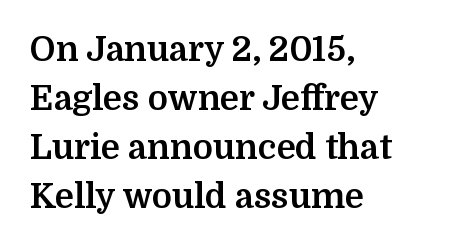
Q: Is the text bold? A: Yes.
Q: Is the text italic (slanted)? A: No, it is upright.
Q: Is the typeface a serif or a sans-serif typeface? A: Serif.
Q: Is the text underlined? A: No.
Q: How is the paragraph aligned? A: Left-aligned.
Q: Is the spacing between letters normal or unusually wide? A: Normal.
Q: Is the spacing between lines tight, normal or loose? A: Normal.
Q: Width (condensed, normal, or wide)? A: Normal.
Q: Stroke contrast? A: Medium.
Q: x-height? A: Medium.
Q: Monospaced? A: No.
